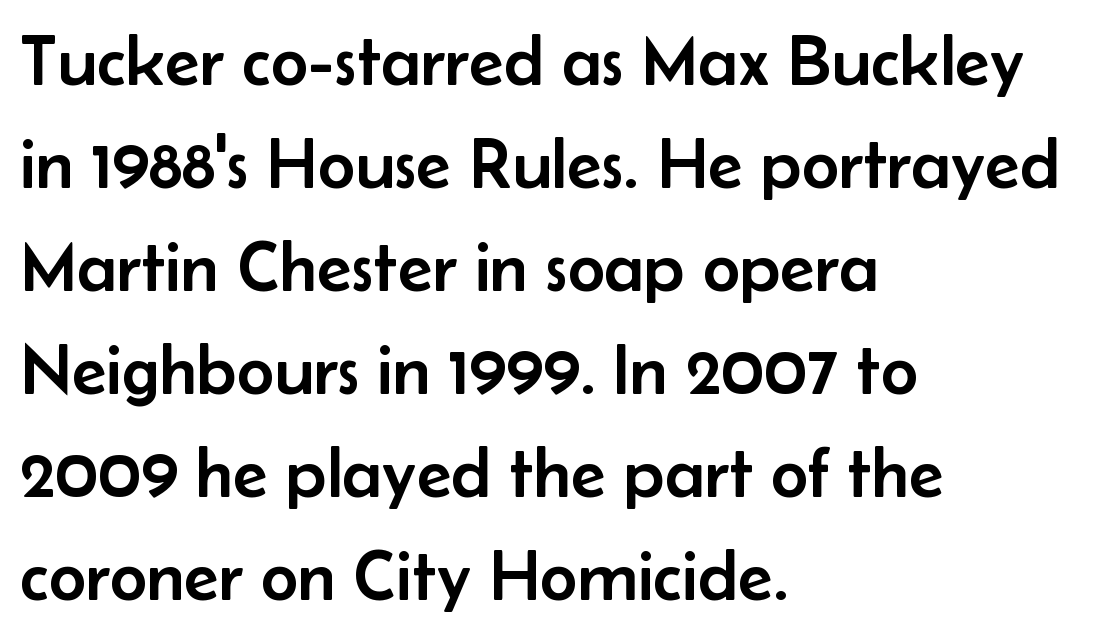
Q: Is the text italic (slanted)? A: No, it is upright.
Q: Is the typeface a serif or a sans-serif typeface? A: Sans-serif.
Q: Is the text underlined? A: No.
Q: How is the paragraph aligned? A: Left-aligned.
Q: Is the spacing between letters normal or unusually wide? A: Normal.
Q: Is the spacing between lines tight, normal or loose? A: Normal.
Q: Width (condensed, normal, or wide)? A: Normal.
Q: Stroke contrast? A: Low.
Q: x-height? A: Small.
Q: Monospaced? A: No.
